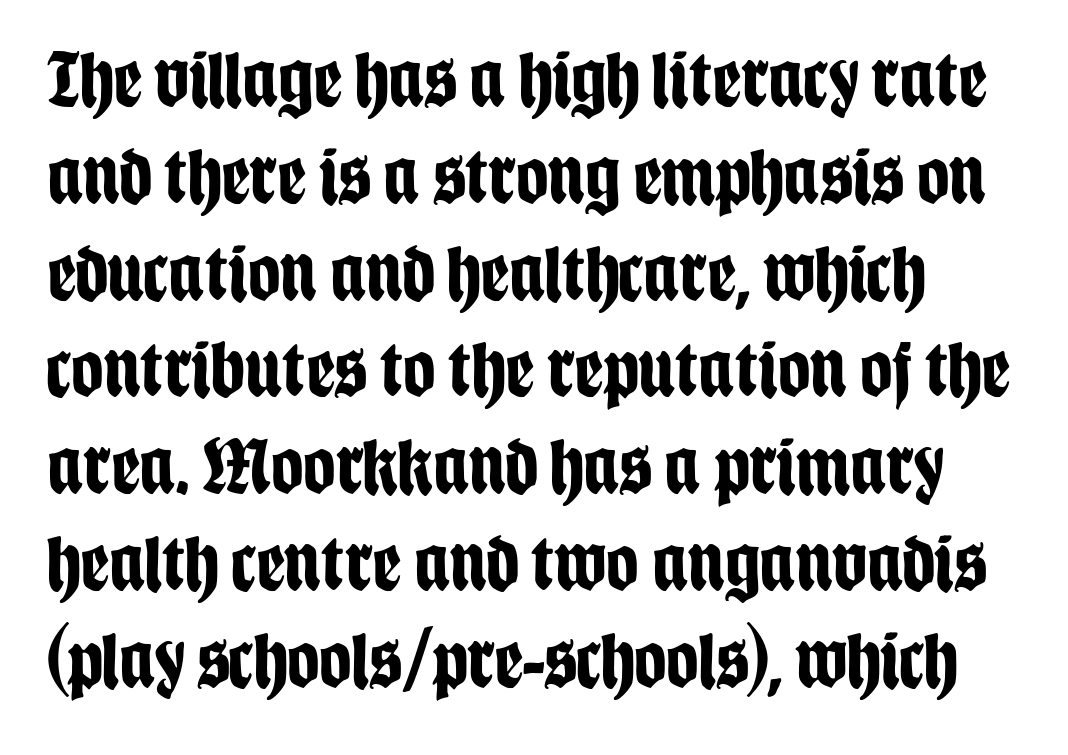
The image shows 80 px bold, condensed sans-serif type, upright; set line spacing 1.21x, normal letter spacing, not underlined; low stroke contrast and a large x-height.
